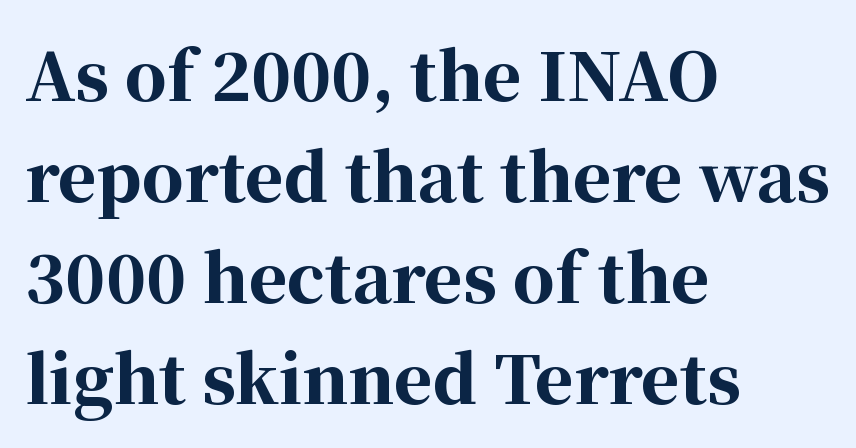
The image shows 66 px bold serif type, upright; set left-aligned, normal line spacing (1.53x), normal letter spacing, not underlined; high stroke contrast and a medium x-height.
